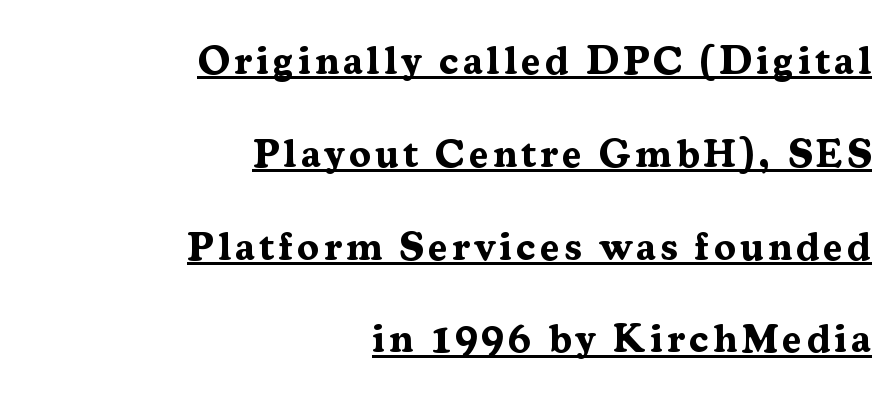
Q: Is the text bold? A: Yes.
Q: Is the text italic (slanted)? A: No, it is upright.
Q: Is the typeface a serif or a sans-serif typeface? A: Serif.
Q: Is the text underlined? A: Yes.
Q: How is the paragraph aligned? A: Right-aligned.
Q: Is the spacing between lines tight, normal or loose? A: Loose.
Q: Width (condensed, normal, or wide)? A: Normal.
Q: Stroke contrast? A: Medium.
Q: x-height? A: Medium.
Q: Monospaced? A: No.
